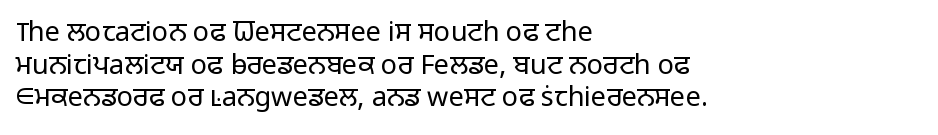
Q: Is the text bold? A: No.
Q: Is the text italic (slanted)? A: No, it is upright.
Q: Is the text underlined? A: No.
Q: How is the paragraph aligned? A: Left-aligned.
Q: Is the spacing between letters normal or unusually wide? A: Normal.
